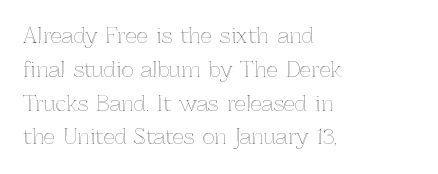
{"italic": "no", "underline": "no", "align": "left", "line_spacing": "normal", "line_spacing_ratio": 1.69, "letter_spacing": "normal", "letter_spacing_em": 0.0, "glyph_px": 20}
